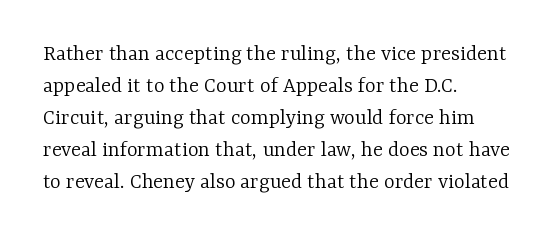
Caption: standard tracking, unaltered. Does the leading feel generous? No, just average. The lines are quadded left. Check the space under the baseline: it is left empty.
